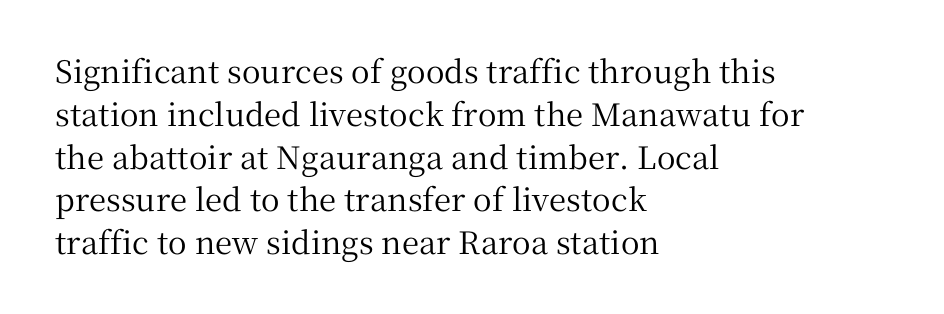
{"serif": "yes", "italic": "no", "width": "normal", "stroke_contrast": "medium", "x_height": "medium", "monospaced": "no", "underline": "no", "align": "left", "line_spacing": "normal", "line_spacing_ratio": 1.38, "letter_spacing": "normal", "letter_spacing_em": 0.0, "glyph_px": 31}
